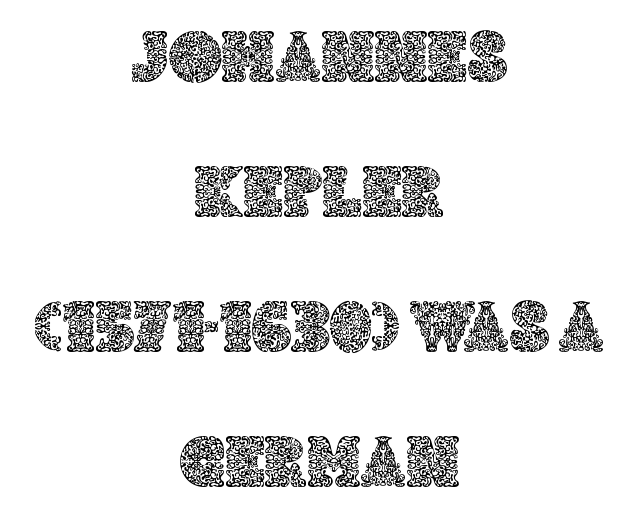
Q: Is the text italic (slanted)? A: No, it is upright.
Q: Is the text underlined? A: No.
Q: How is the paragraph aligned? A: Centered.
Q: Is the spacing between letters normal or unusually wide? A: Normal.
Q: Width (condensed, normal, or wide)? A: Normal.
Q: x-height? A: Large.
Q: Monospaced? A: No.
